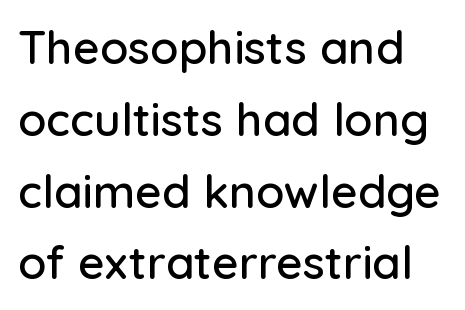
Q: Is the text italic (slanted)? A: No, it is upright.
Q: Is the typeface a serif or a sans-serif typeface? A: Sans-serif.
Q: Is the text underlined? A: No.
Q: Is the spacing between letters normal or unusually wide? A: Normal.
Q: Is the spacing between lines tight, normal or loose? A: Normal.
Q: Width (condensed, normal, or wide)? A: Normal.
Q: Stroke contrast? A: Low.
Q: x-height? A: Medium.
Q: Monospaced? A: No.
